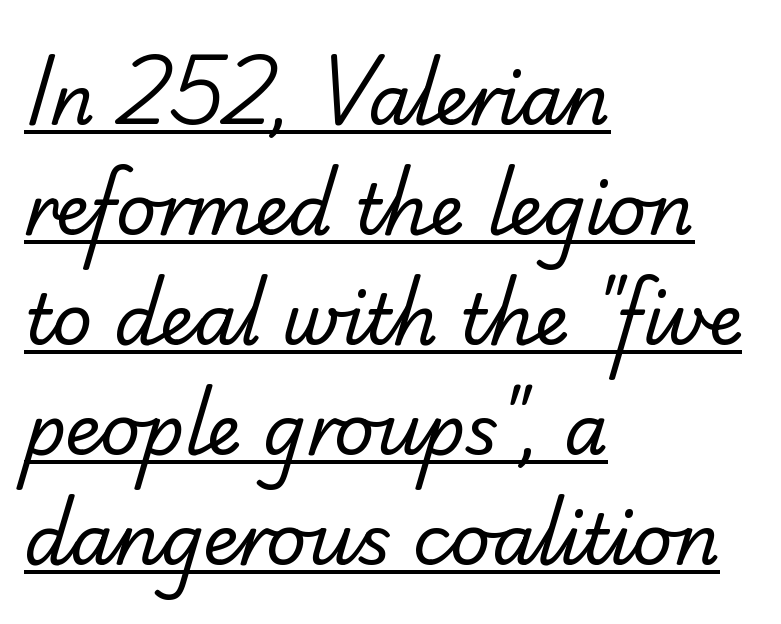
Letter spacing: default. Horizontally, the lines are justified to the leading edge only. Think of a printed novel: that variable character pitch is what you see here. The rendered words wear a rule along their underside. The typeface has the unassuming heft of standard copy or less. Is this a sans? Yes — the strokes have no serifs.
